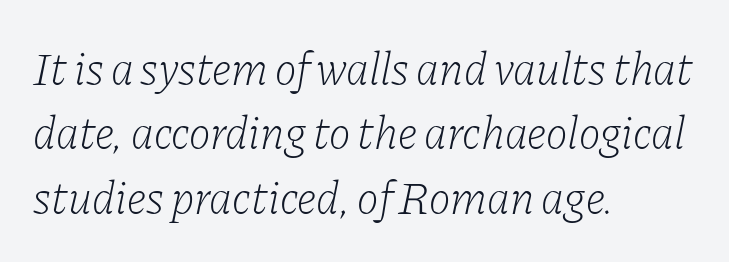
The image shows 46 px light serif type, italic (leaning right); set left-aligned, normal line spacing (1.4x), normal letter spacing, not underlined; low stroke contrast and a medium x-height.
